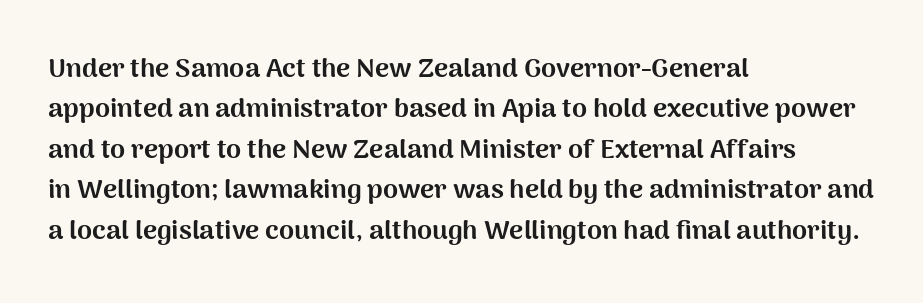
{"italic": "no", "bold": "yes", "underline": "no", "align": "left", "line_spacing": "normal", "line_spacing_ratio": 1.5, "letter_spacing": "normal", "letter_spacing_em": 0.0, "glyph_px": 27}
